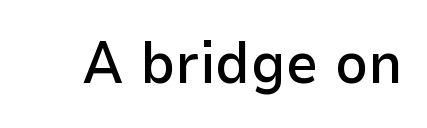
Q: Is the text bold? A: Semi-bold.
Q: Is the text italic (slanted)? A: No, it is upright.
Q: Is the typeface a serif or a sans-serif typeface? A: Sans-serif.
Q: Is the text underlined? A: No.
Q: Is the spacing between letters normal or unusually wide? A: Normal.
Q: Width (condensed, normal, or wide)? A: Normal.
Q: Stroke contrast? A: Low.
Q: x-height? A: Medium.
Q: Monospaced? A: No.
